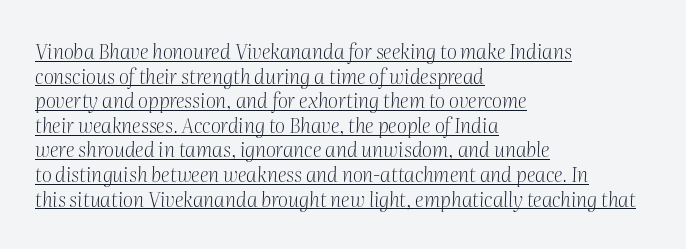
{"italic": "yes", "lean": "right", "slant_degrees": 2, "bold": "no", "underline": "yes", "align": "left", "line_spacing_ratio": 1.23, "letter_spacing": "normal", "letter_spacing_em": 0.0, "glyph_px": 20}
